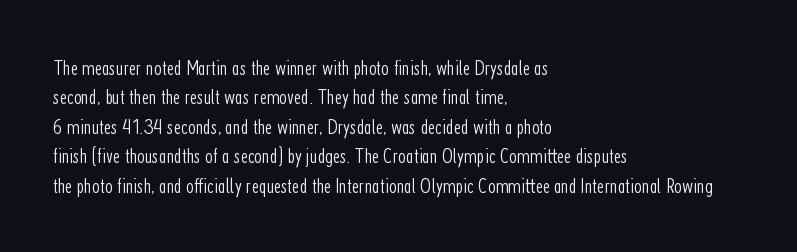
Q: Is the text bold? A: No.
Q: Is the text italic (slanted)? A: No, it is upright.
Q: Is the text underlined? A: No.
Q: How is the paragraph aligned? A: Left-aligned.
Q: Is the spacing between letters normal or unusually wide? A: Normal.
Q: Is the spacing between lines tight, normal or loose? A: Normal.
